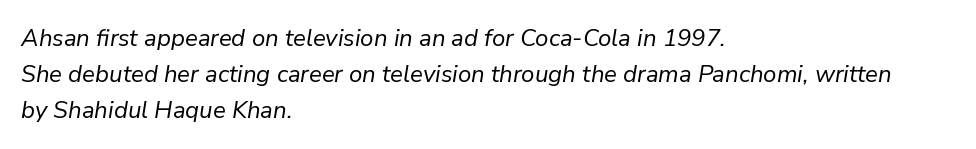
Think standard paragraph weight, or any step lighter than that. If you drew a ruler down the left edge, every line would touch it. A bare baseline throughout the passage. The block of text has a typical density, with ordinary space between rows.
